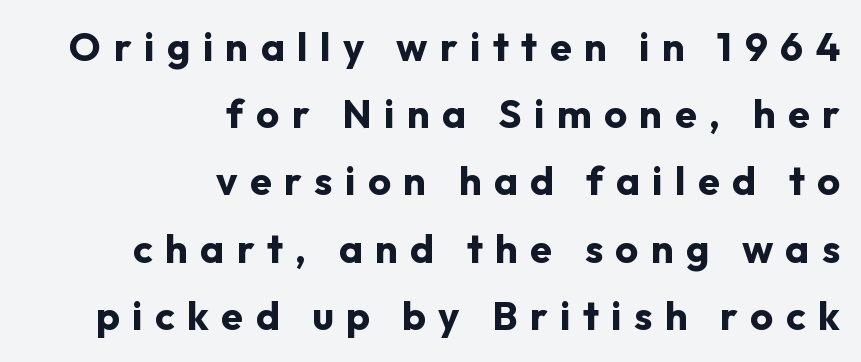
The image shows 40 px bold sans-serif type, upright; set right-aligned, normal line spacing (1.68x), unusually wide letter spacing (+0.31 em), not underlined; low stroke contrast and a medium x-height.
